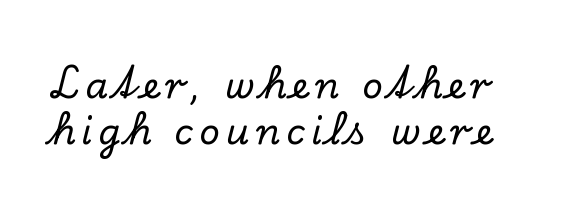
{"serif": "yes", "width": "normal", "stroke_contrast": "low", "x_height": "small", "monospaced": "no", "underline": "no", "line_spacing": "normal", "line_spacing_ratio": 1.28, "glyph_px": 36}
